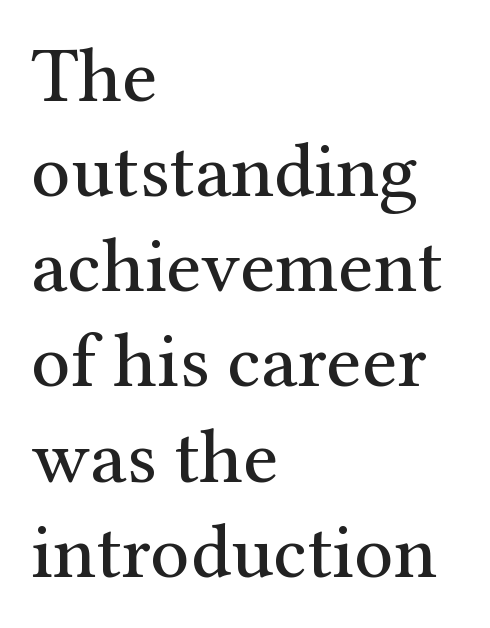
These lines stack with their left ends in a neat column. This is the regular roman posture of the typeface. Plain, unruled lines of type. Here the designer chose a conventional face with non-uniform glyph widths.
